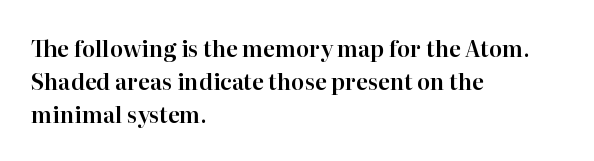
{"italic": "no", "underline": "no", "align": "left", "line_spacing": "normal", "line_spacing_ratio": 1.49, "letter_spacing": "normal", "letter_spacing_em": 0.0, "glyph_px": 22}
